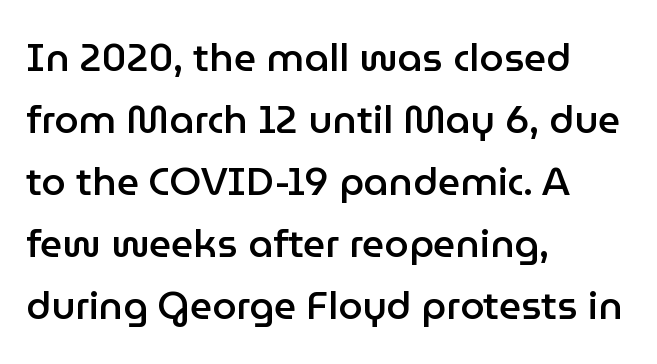
The image shows 39 px semibold sans-serif type, upright; set left-aligned, normal line spacing (1.59x), normal letter spacing, not underlined; low stroke contrast and a medium x-height.
